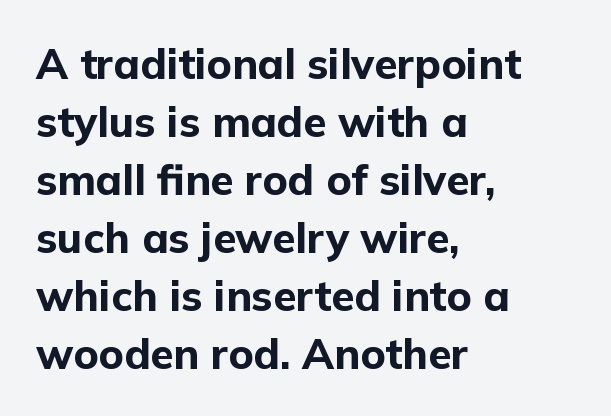
{"serif": "no", "italic": "no", "bold": "yes", "weight": "bold", "width": "normal", "stroke_contrast": "low", "x_height": "medium", "monospaced": "no", "underline": "no", "align": "left", "line_spacing": "normal", "line_spacing_ratio": 1.38, "letter_spacing": "normal", "letter_spacing_em": 0.0, "glyph_px": 42}
